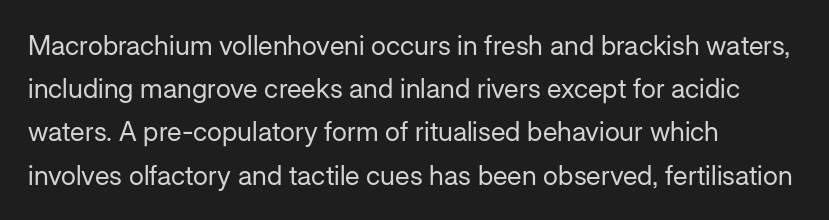
{"italic": "no", "bold": "no", "underline": "no", "align": "left", "line_spacing": "normal", "line_spacing_ratio": 1.6, "letter_spacing": "normal", "letter_spacing_em": 0.0, "glyph_px": 27}
